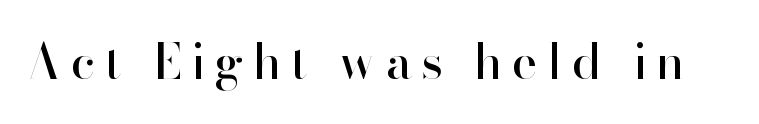
Q: Is the text italic (slanted)? A: No, it is upright.
Q: Is the typeface a serif or a sans-serif typeface? A: Sans-serif.
Q: Is the text underlined? A: No.
Q: Is the spacing between letters normal or unusually wide? A: Unusually wide.
Q: Width (condensed, normal, or wide)? A: Normal.
Q: Stroke contrast? A: High.
Q: x-height? A: Small.
Q: Monospaced? A: No.
